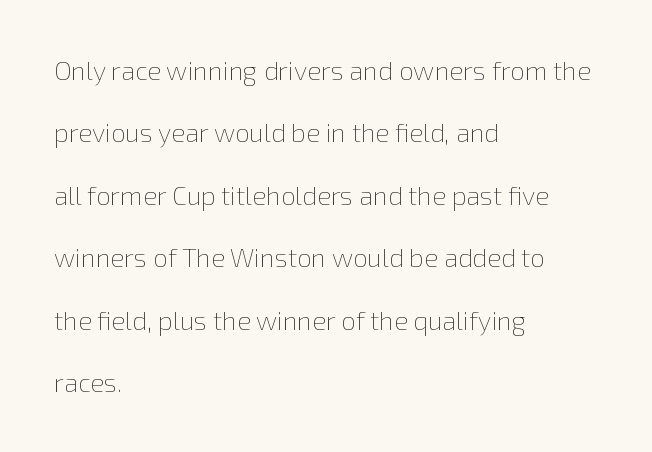
The image shows 26 px text type, upright; set left-aligned, loose line spacing (2.4x), normal letter spacing, not underlined.
